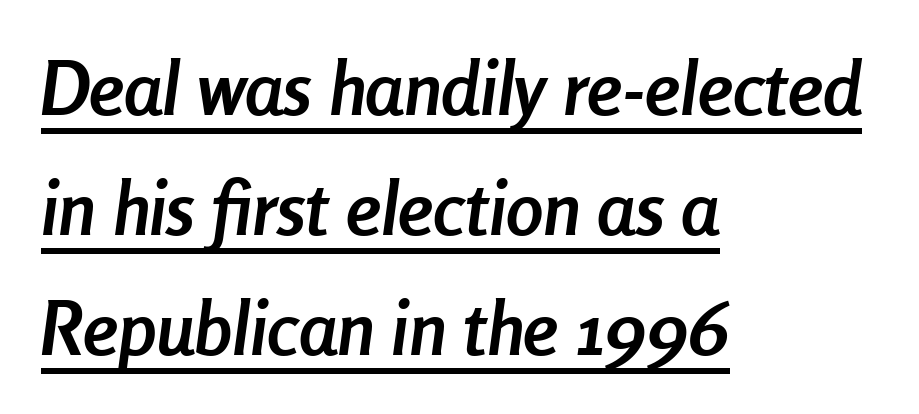
The image shows 75 px semibold, condensed type, italic (leaning right); set left-aligned, normal line spacing (1.6x), normal letter spacing, underlined; low stroke contrast and a medium x-height.
